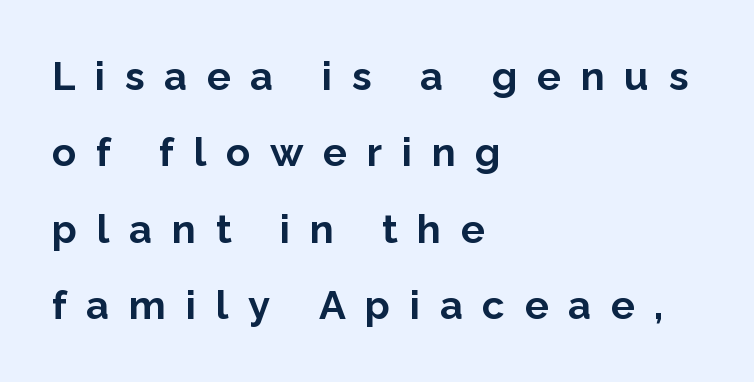
This is roman type, the default non-slanted kind. Each row of text sits above clean, open space. Typographically, this falls in the sans-serif category. Emphasis by weight is at full strength: bold. How are the letters spaced? Widely, with obvious added tracking.
